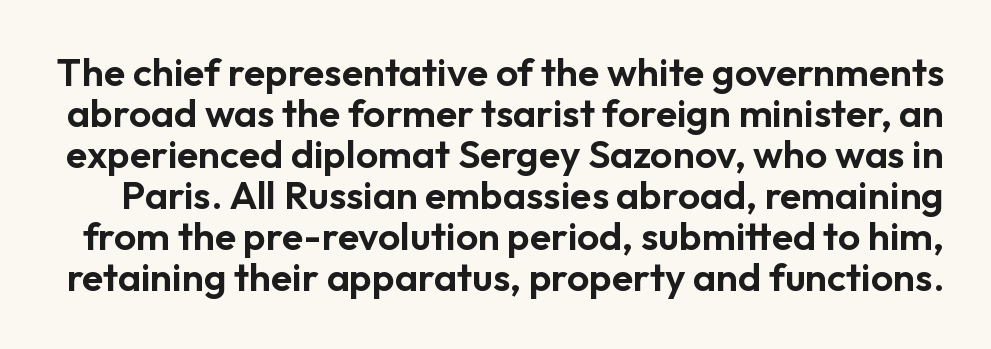
The image shows 39 px sans-serif type, upright; set tight line spacing (1.05x), normal letter spacing, not underlined; low stroke contrast and a medium x-height.
